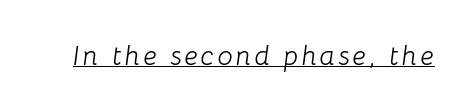
The image shows 27 px text type, italic (leaning right); set underlined.
